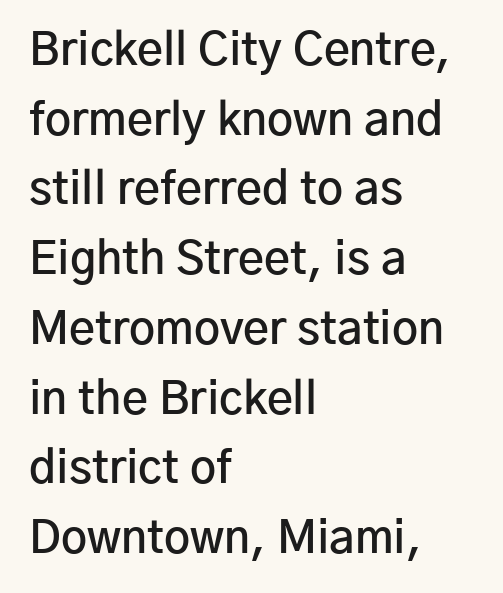
The letters carry no serifs — their stems end cleanly without finishing strokes. Is there any slant? The stems are plumb. A fair bit of extra ink — the face is semibold, not bold. Character widths vary here, with narrow letters taking less room than wide ones. Descender tails drop into unmarked territory. Leftover space on each line is placed entirely after the last word.
